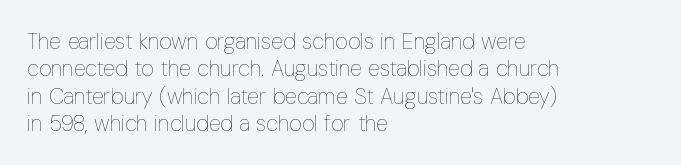
The image shows 22 px text type, upright; set left-aligned, line spacing 1.24x, normal letter spacing, not underlined.
